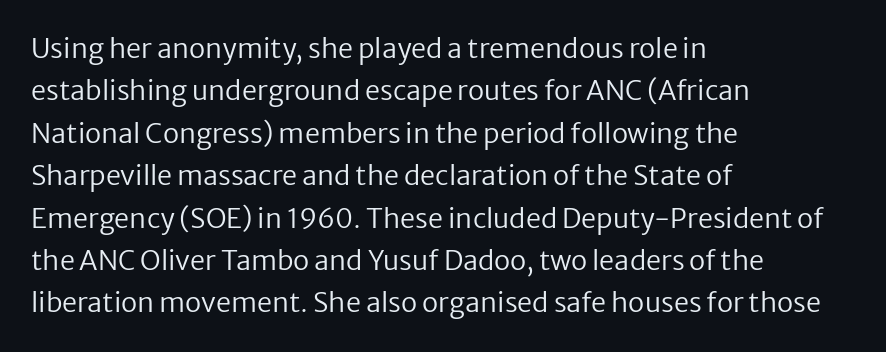
Q: Is the text bold? A: No.
Q: Is the text italic (slanted)? A: No, it is upright.
Q: Is the text underlined? A: No.
Q: How is the paragraph aligned? A: Left-aligned.
Q: Is the spacing between letters normal or unusually wide? A: Normal.
Q: Is the spacing between lines tight, normal or loose? A: Normal.
